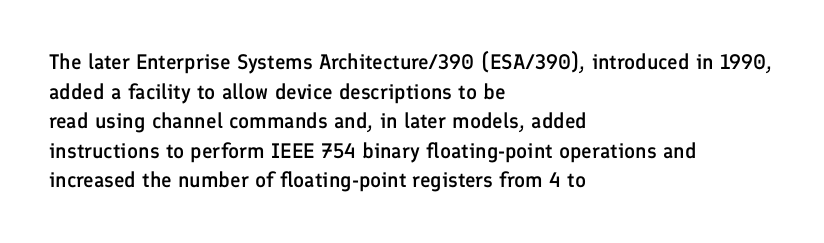
{"italic": "no", "bold": "semi", "underline": "no", "align": "left", "line_spacing": "normal", "line_spacing_ratio": 1.41, "letter_spacing": "normal", "letter_spacing_em": 0.0, "glyph_px": 21}
